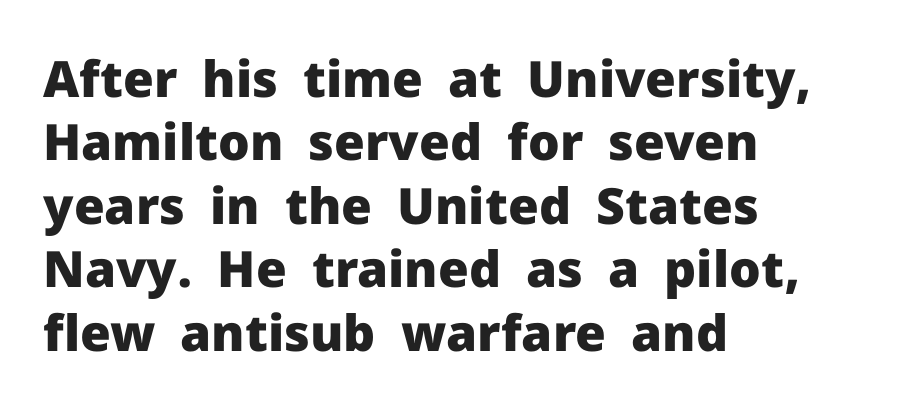
{"serif": "no", "italic": "no", "bold": "yes", "weight": "heavy", "width": "normal", "stroke_contrast": "low", "x_height": "medium", "monospaced": "no", "underline": "no", "align": "left", "line_spacing": "normal", "line_spacing_ratio": 1.27, "letter_spacing": "normal", "letter_spacing_em": 0.0, "glyph_px": 50}
